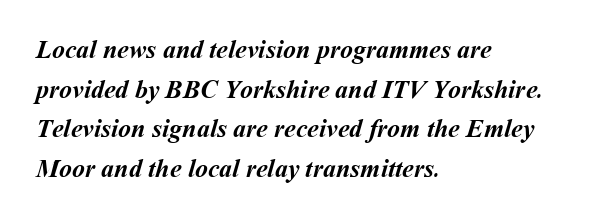
Casual observation: everything's shoved over to the left. Decoration check: the copy has no underline. Quick note: interline space is typical. Weight check: bold — yes, fully. How are the letters spaced? Ordinarily, with no added tracking.
